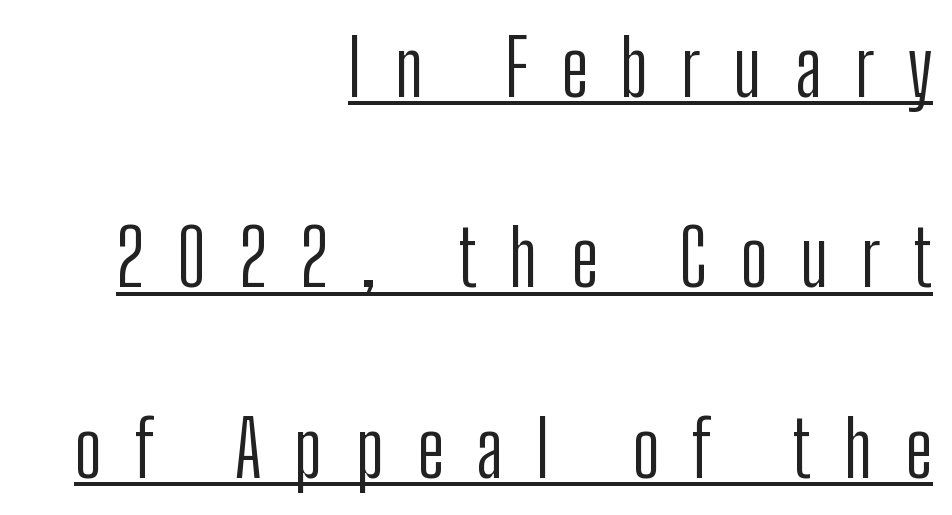
Q: Is the text bold? A: No.
Q: Is the text italic (slanted)? A: No, it is upright.
Q: Is the typeface a serif or a sans-serif typeface? A: Sans-serif.
Q: Is the text underlined? A: Yes.
Q: How is the paragraph aligned? A: Right-aligned.
Q: Is the spacing between letters normal or unusually wide? A: Unusually wide.
Q: Is the spacing between lines tight, normal or loose? A: Loose.
Q: Width (condensed, normal, or wide)? A: Condensed.
Q: Stroke contrast? A: Low.
Q: x-height? A: Medium.
Q: Monospaced? A: No.
